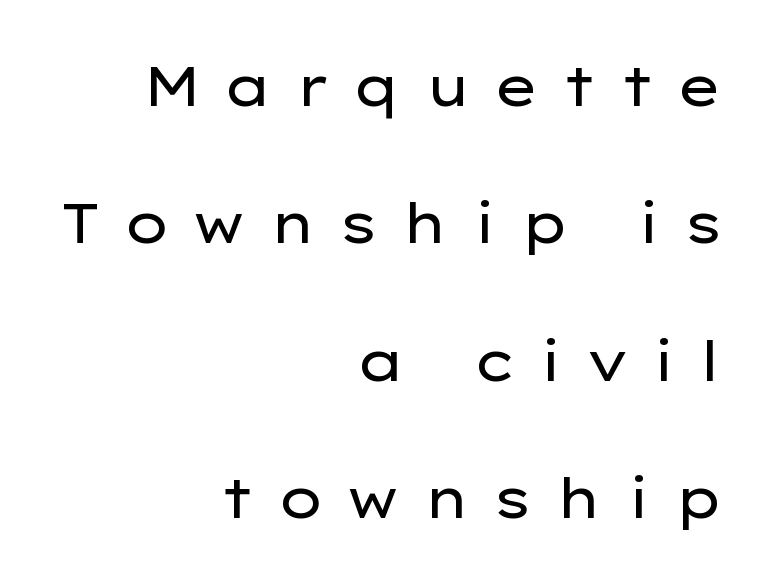
Q: Is the text bold? A: No.
Q: Is the text italic (slanted)? A: No, it is upright.
Q: Is the typeface a serif or a sans-serif typeface? A: Sans-serif.
Q: Is the text underlined? A: No.
Q: How is the paragraph aligned? A: Right-aligned.
Q: Is the spacing between letters normal or unusually wide? A: Unusually wide.
Q: Is the spacing between lines tight, normal or loose? A: Loose.
Q: Width (condensed, normal, or wide)? A: Wide.
Q: Stroke contrast? A: Low.
Q: x-height? A: Medium.
Q: Monospaced? A: No.
